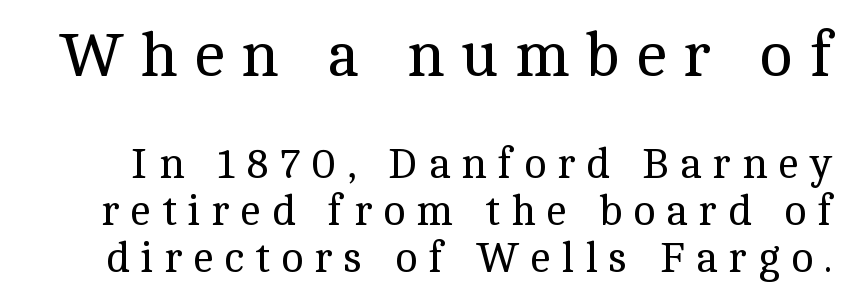
Vertically, the passage feels compressed, each row crowding the next. Typesetter's note — upper block bumped up in size, lower block left smaller. This is serif lettering, the kind often seen in printed books. Caption: expanded tracking, letters set apart. The face used here is proportionally spaced, like ordinary book or web type.
